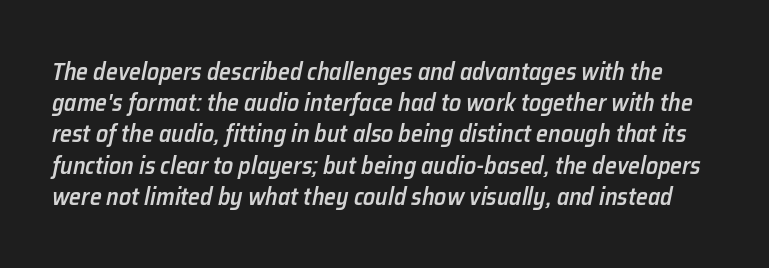
Q: Is the text bold? A: Semi-bold.
Q: Is the text italic (slanted)? A: Yes, it leans right by about 12 degrees.
Q: Is the text underlined? A: No.
Q: Is the spacing between letters normal or unusually wide? A: Normal.
Q: Is the spacing between lines tight, normal or loose? A: Normal.
